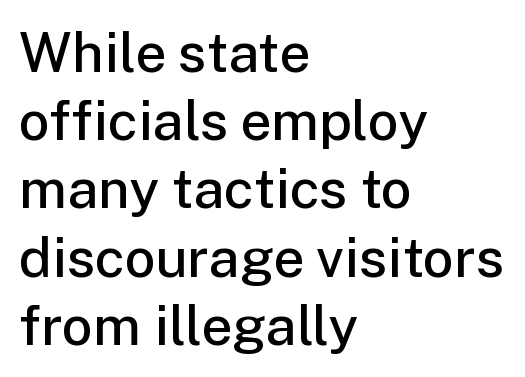
{"serif": "no", "italic": "no", "bold": "semi", "weight": "semibold", "width": "normal", "stroke_contrast": "low", "x_height": "medium", "monospaced": "no", "underline": "no", "align": "left", "line_spacing_ratio": 1.24, "letter_spacing": "normal", "letter_spacing_em": 0.0, "glyph_px": 55}
